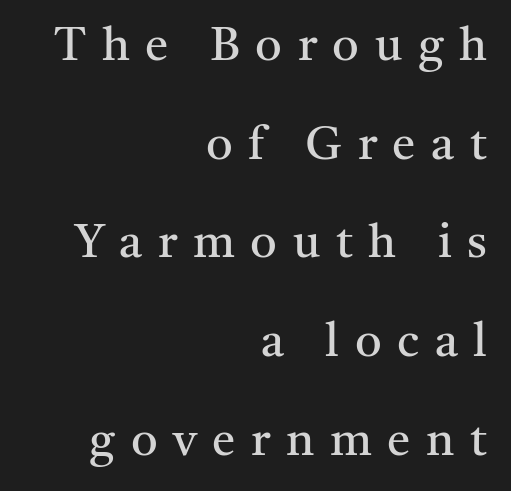
The image shows 47 px regular-weight serif type, upright; set right-aligned, loose line spacing (2.1x), unusually wide letter spacing (+0.33 em), not underlined; medium stroke contrast and a medium x-height.
